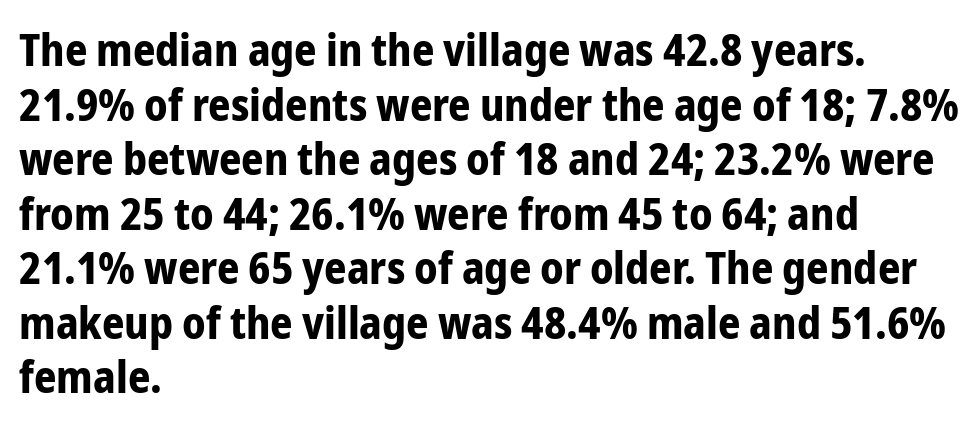
The image shows 44 px bold, condensed sans-serif type, upright; set left-aligned, line spacing 1.24x, normal letter spacing, not underlined; low stroke contrast and a medium x-height.
